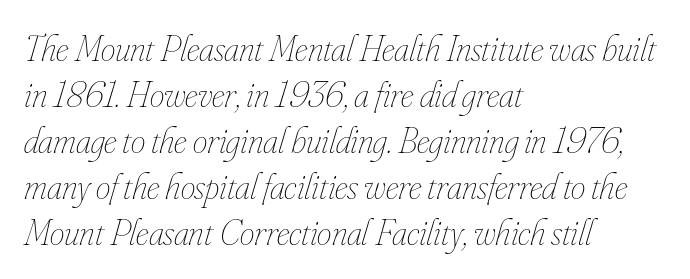
Unmarked baselines from the first word to the last. Yep, that's italic — everything's leaning. Which margin do the lines hug? The left one — the right edge is uneven. Note the varied advance widths — an 'i' is clearly narrower than an 'm'. Nothing unusual about the tracking: characters are spaced as the font intends.
